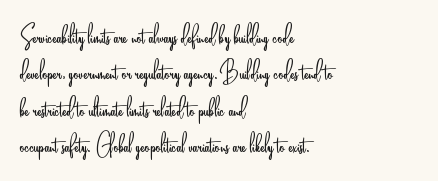
Think of a printed novel: that variable character pitch is what you see here. This sample is left-justified, so line endings fall wherever the words run out. Check under the words: just untouched page.
